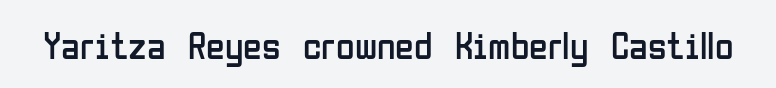
Here the designer chose a conventional face with non-uniform glyph widths. These glyphs show unthickened strokes, regular width or finer. Notice how the stems are strictly vertical — no italics here. You could call the tracking neutral — neither tight nor loose. Descenders are the only things crossing below the line.
